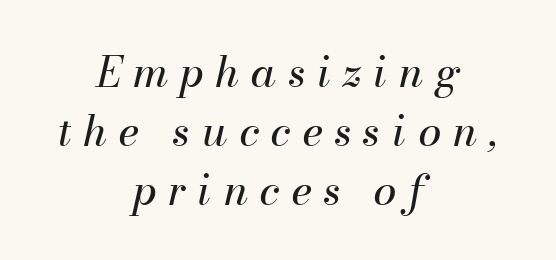
The image shows 42 px regular-weight type, italic (leaning right); set centered, normal line spacing (1.41x), unusually wide letter spacing (+0.28 em), not underlined; medium stroke contrast and a small x-height.
